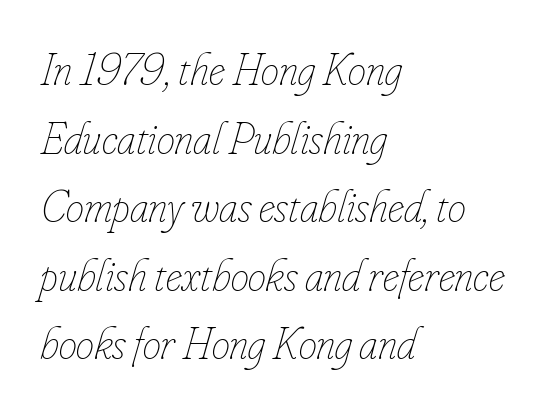
{"italic": "yes", "lean": "right", "slant_degrees": 16, "bold": "no", "weight": "thin", "width": "condensed", "stroke_contrast": "low", "x_height": "small", "monospaced": "no", "underline": "no", "align": "left", "line_spacing": "normal", "line_spacing_ratio": 1.49, "letter_spacing": "normal", "letter_spacing_em": 0.0, "glyph_px": 46}
